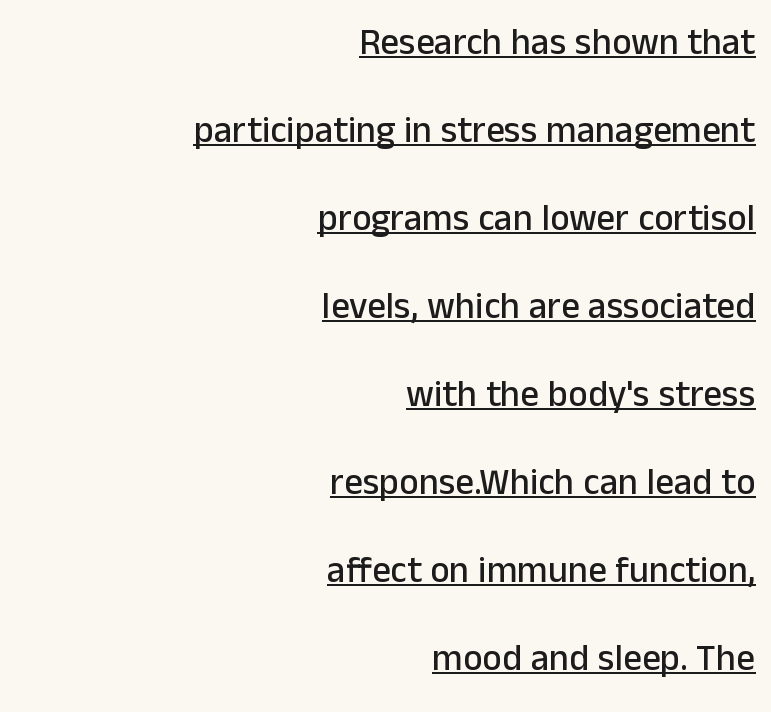
The image shows 37 px sans-serif type, upright; set right-aligned, loose line spacing (2.38x), normal letter spacing, underlined; low stroke contrast and a medium x-height.
